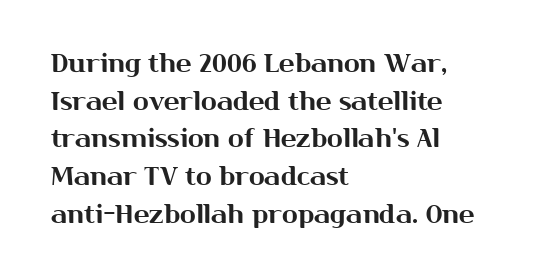
{"italic": "no", "underline": "no", "align": "left", "line_spacing": "normal", "line_spacing_ratio": 1.45, "letter_spacing": "normal", "letter_spacing_em": 0.0, "glyph_px": 26}
